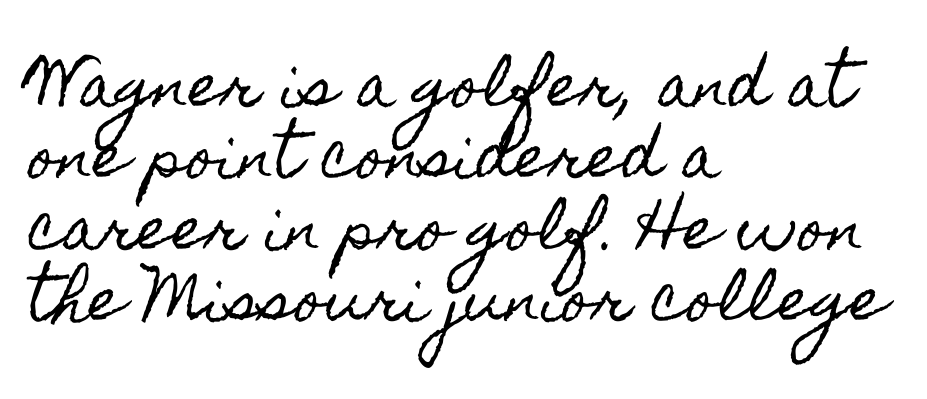
Q: Is the text italic (slanted)? A: Yes.
Q: Is the text underlined? A: No.
Q: How is the paragraph aligned? A: Left-aligned.
Q: Is the spacing between letters normal or unusually wide? A: Normal.
Q: Width (condensed, normal, or wide)? A: Condensed.
Q: x-height? A: Small.
Q: Monospaced? A: No.
